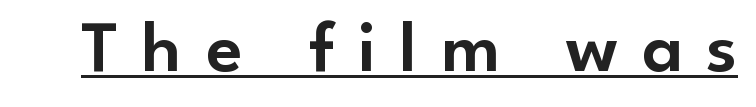
Q: Is the text italic (slanted)? A: No, it is upright.
Q: Is the typeface a serif or a sans-serif typeface? A: Sans-serif.
Q: Is the text underlined? A: Yes.
Q: Is the spacing between letters normal or unusually wide? A: Unusually wide.
Q: Width (condensed, normal, or wide)? A: Normal.
Q: Stroke contrast? A: Low.
Q: x-height? A: Small.
Q: Monospaced? A: No.
